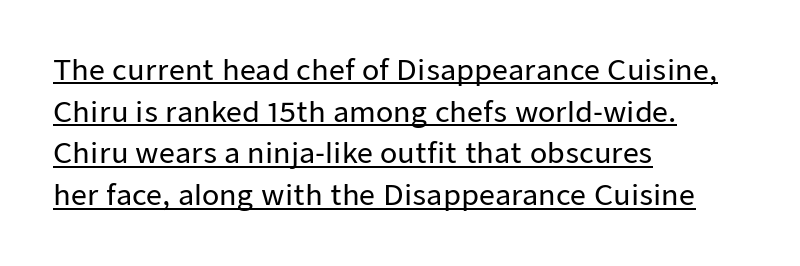
Q: Is the text italic (slanted)? A: No, it is upright.
Q: Is the typeface a serif or a sans-serif typeface? A: Sans-serif.
Q: Is the text underlined? A: Yes.
Q: How is the paragraph aligned? A: Left-aligned.
Q: Is the spacing between letters normal or unusually wide? A: Normal.
Q: Is the spacing between lines tight, normal or loose? A: Normal.
Q: Width (condensed, normal, or wide)? A: Normal.
Q: Stroke contrast? A: Low.
Q: x-height? A: Medium.
Q: Monospaced? A: No.
